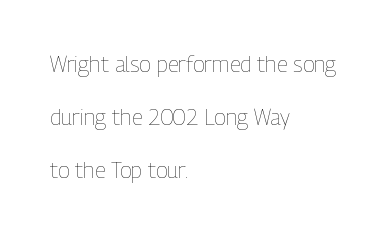
{"italic": "no", "bold": "no", "underline": "no", "align": "left", "line_spacing": "loose", "line_spacing_ratio": 2.42, "letter_spacing": "normal", "letter_spacing_em": 0.0, "glyph_px": 22}
